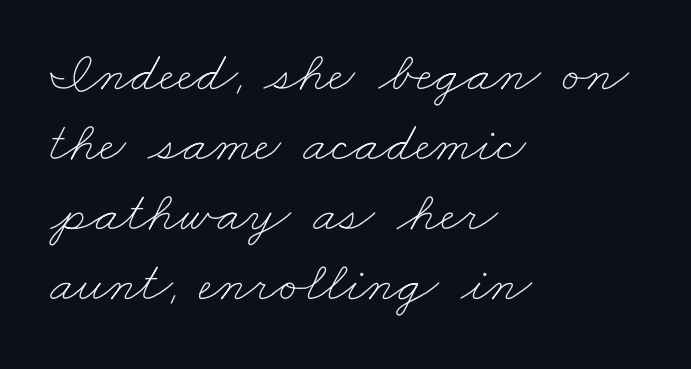
{"bold": "no", "weight": "thin", "width": "wide", "stroke_contrast": "low", "x_height": "small", "monospaced": "no", "underline": "no", "align": "left", "line_spacing_ratio": 1.23, "letter_spacing": "normal", "letter_spacing_em": 0.0, "glyph_px": 57}
